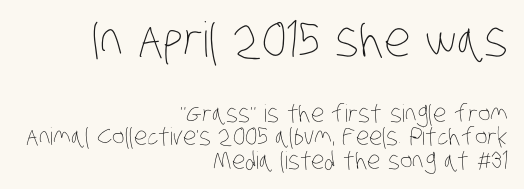
The image shows 48 px thin, condensed type; set right-aligned, tight line spacing (0.97x), normal letter spacing, not underlined; the first (top) block is 2.0x larger; low stroke contrast and a large x-height.
